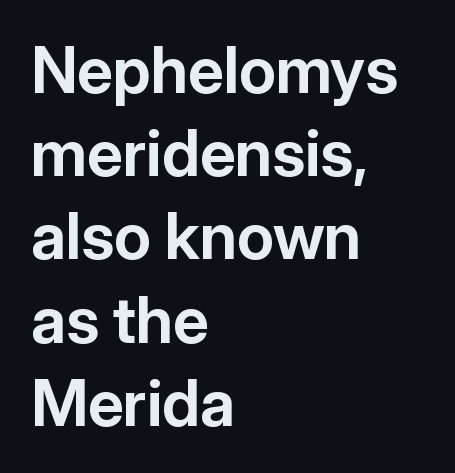
The image shows 64 px bold sans-serif type, upright; set left-aligned, normal line spacing (1.3x), normal letter spacing, not underlined; low stroke contrast and a medium x-height.
